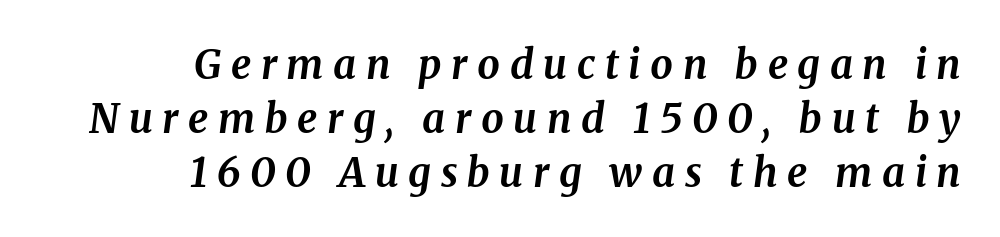
Q: Is the text bold? A: Yes.
Q: Is the text italic (slanted)? A: Yes, it leans right by about 8 degrees.
Q: Is the typeface a serif or a sans-serif typeface? A: Serif.
Q: Is the text underlined? A: No.
Q: How is the paragraph aligned? A: Right-aligned.
Q: Is the spacing between letters normal or unusually wide? A: Unusually wide.
Q: Is the spacing between lines tight, normal or loose? A: Normal.
Q: Width (condensed, normal, or wide)? A: Normal.
Q: Stroke contrast? A: Medium.
Q: x-height? A: Medium.
Q: Monospaced? A: No.
